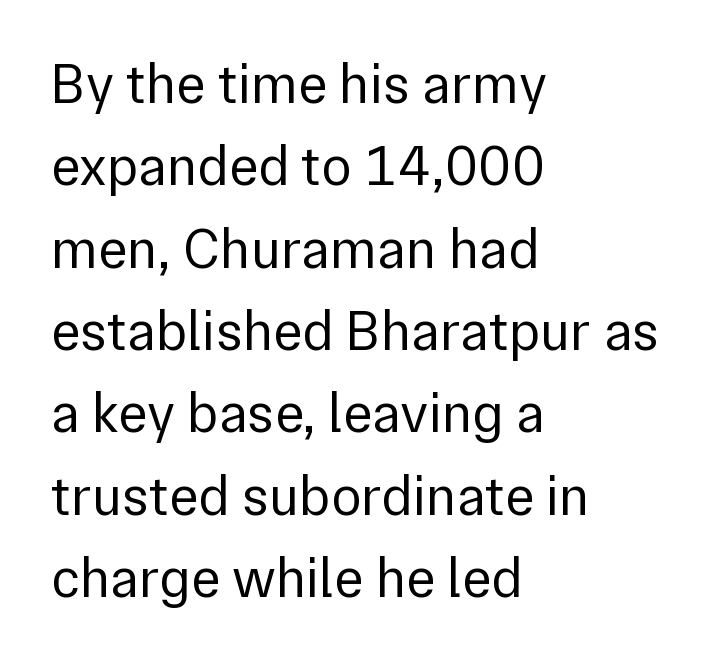
Compared with typical paragraphs, the rows here are spaced about the same. This sample uses plain, unmodified letter spacing. Leftover space on each line is placed entirely after the last word. Here the designer chose a conventional face with non-uniform glyph widths. No letter is thick-stroked: the sample isn't bold.
